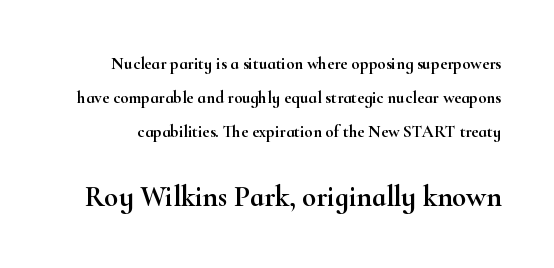
{"serif": "yes", "italic": "no", "width": "wide", "stroke_contrast": "high", "x_height": "small", "monospaced": "no", "underline": "no", "line_spacing": "loose", "line_spacing_ratio": 2.01, "letter_spacing": "normal", "letter_spacing_em": 0.0, "larger_block": "second", "size_ratio": 1.71, "glyph_px": 29}
